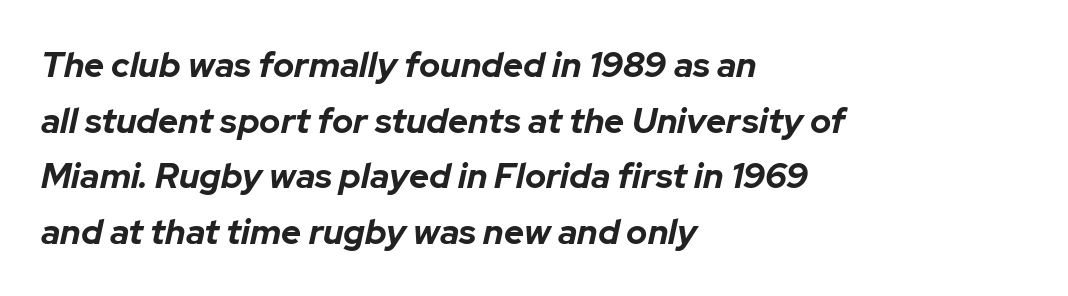
The image shows 35 px bold type, italic (leaning right); set left-aligned, normal line spacing (1.59x), normal letter spacing, not underlined; low stroke contrast and a medium x-height.
